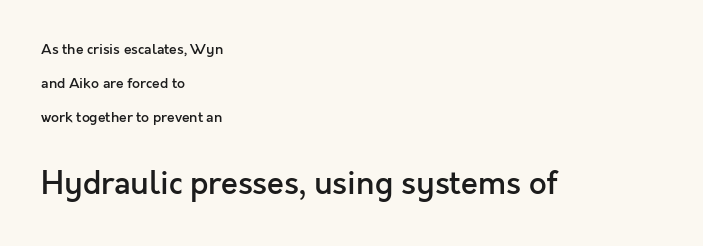
The text was rendered using a sans face with plain stroke endings. A fair bit of extra ink — the face is semibold, not bold. Proportional: the letters do not fall into vertical columns. The lines are spread far apart with generous leading. Descender tails drop into unmarked territory. The passage is arranged the way most books set body copy — flush left.
